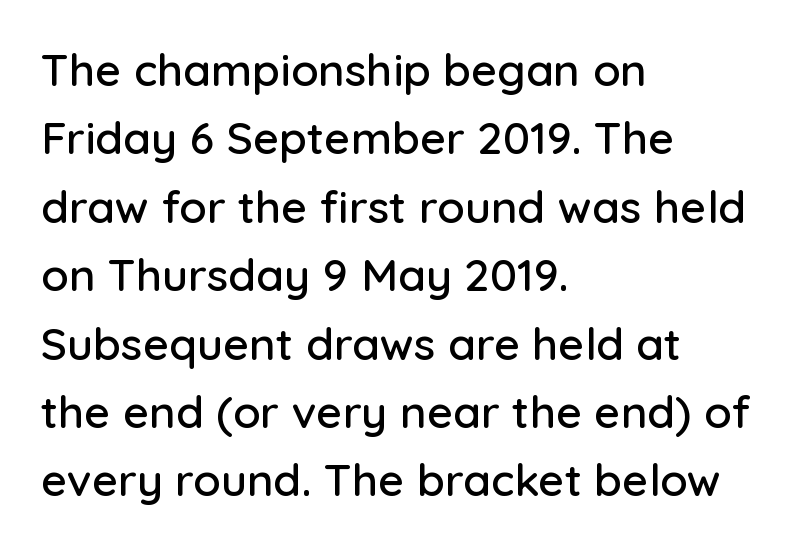
{"serif": "no", "italic": "no", "width": "normal", "stroke_contrast": "low", "x_height": "medium", "monospaced": "no", "underline": "no", "align": "left", "line_spacing": "normal", "line_spacing_ratio": 1.52, "letter_spacing": "normal", "letter_spacing_em": 0.0, "glyph_px": 45}
